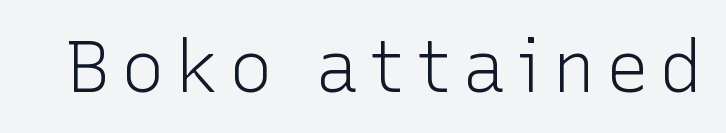
{"serif": "no", "italic": "no", "bold": "no", "weight": "light", "width": "normal", "stroke_contrast": "low", "x_height": "medium", "monospaced": "no", "underline": "no", "glyph_px": 73}
